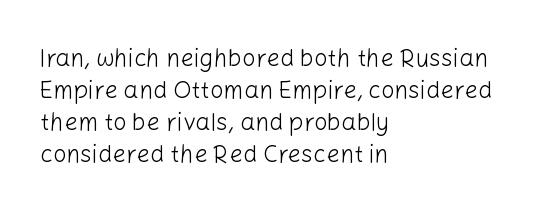
A bare baseline throughout the passage. Does the lettering tilt? It doesn't — this is upright. Leftover space on each line is placed entirely after the last word. Regarding leading, the lines here are spaced in the standard way. Inter-character spacing is left at the font's built-in metrics. Compared with a typical body face, this is equally light or lighter still.
